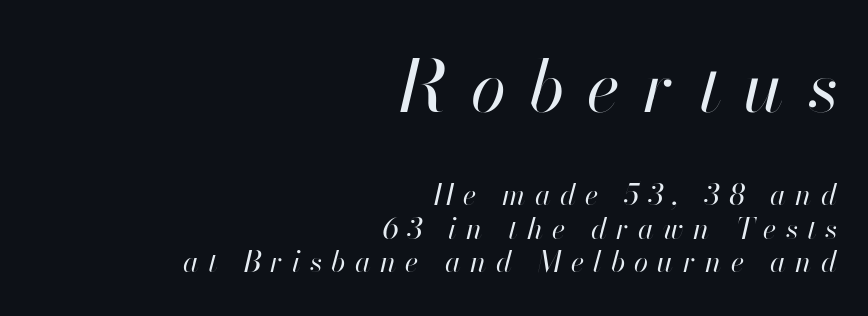
Q: Is the text bold? A: No.
Q: Is the text italic (slanted)? A: Yes, it leans right by about 13 degrees.
Q: Is the text underlined? A: No.
Q: How is the paragraph aligned? A: Right-aligned.
Q: Is the spacing between letters normal or unusually wide? A: Unusually wide.
Q: Which block of text is set in a larger size, the first (top) or the second (bottom)? A: The first (top) one.
Q: Width (condensed, normal, or wide)? A: Normal.
Q: Stroke contrast? A: High.
Q: x-height? A: Small.
Q: Monospaced? A: No.
